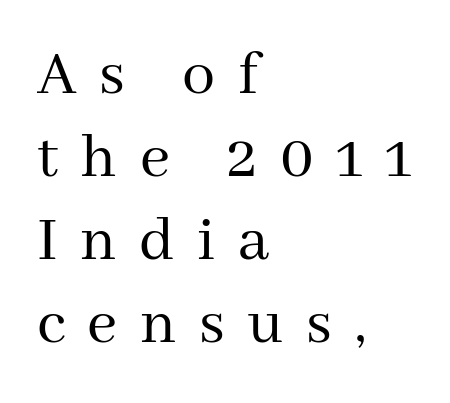
Q: Is the text bold? A: No.
Q: Is the text italic (slanted)? A: No, it is upright.
Q: Is the typeface a serif or a sans-serif typeface? A: Serif.
Q: Is the text underlined? A: No.
Q: How is the paragraph aligned? A: Left-aligned.
Q: Is the spacing between letters normal or unusually wide? A: Unusually wide.
Q: Is the spacing between lines tight, normal or loose? A: Normal.
Q: Width (condensed, normal, or wide)? A: Normal.
Q: Stroke contrast? A: Medium.
Q: x-height? A: Medium.
Q: Monospaced? A: No.
